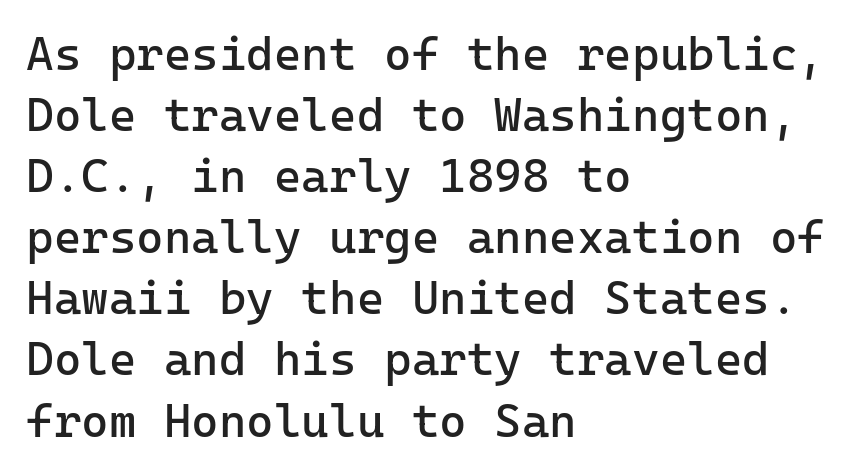
Q: Is the text bold? A: No.
Q: Is the text italic (slanted)? A: No, it is upright.
Q: Is the typeface a serif or a sans-serif typeface? A: Sans-serif.
Q: Is the text underlined? A: No.
Q: How is the paragraph aligned? A: Left-aligned.
Q: Is the spacing between letters normal or unusually wide? A: Normal.
Q: Is the spacing between lines tight, normal or loose? A: Normal.
Q: Width (condensed, normal, or wide)? A: Normal.
Q: Stroke contrast? A: Low.
Q: x-height? A: Medium.
